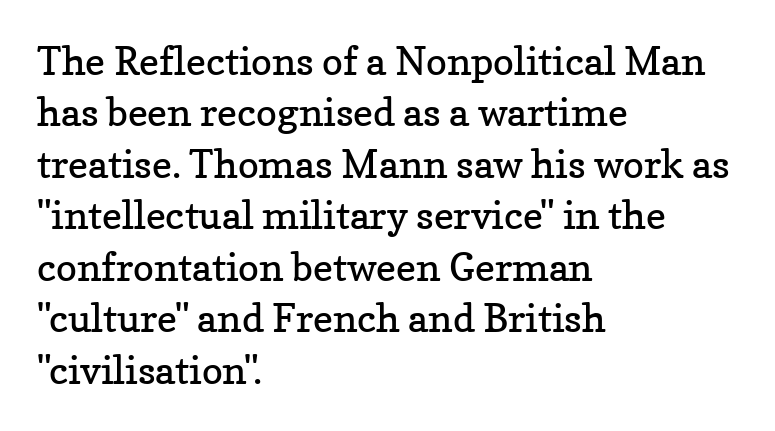
{"serif": "yes", "italic": "no", "bold": "no", "weight": "regular", "width": "normal", "stroke_contrast": "low", "x_height": "medium", "monospaced": "no", "underline": "no", "align": "left", "line_spacing": "normal", "line_spacing_ratio": 1.32, "letter_spacing": "normal", "letter_spacing_em": 0.0, "glyph_px": 39}
